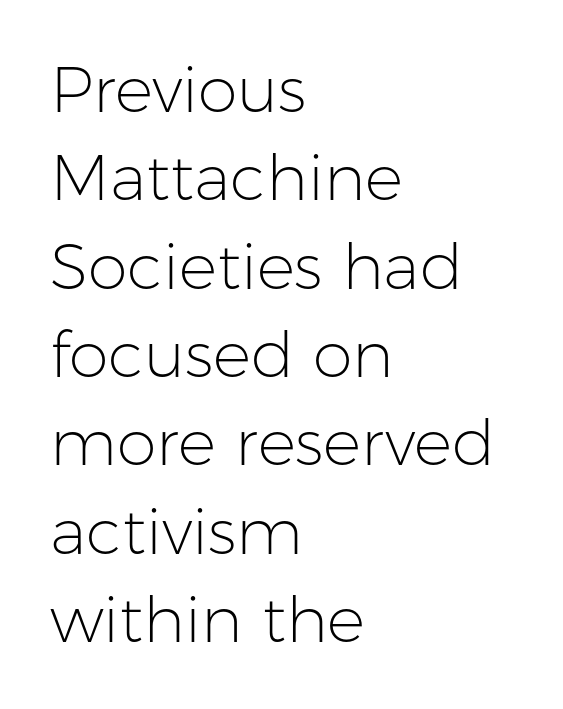
Upright lettering throughout. Check where the strokes stop: nothing finishes them off — pure sans. Notice how descenders clear the ascenders below comfortably — that's standard leading. The foot of each line stays bare and open. You could not count columns in this text — the font is proportionally spaced. Spacing between characters is what you'd get straight out of the box.
